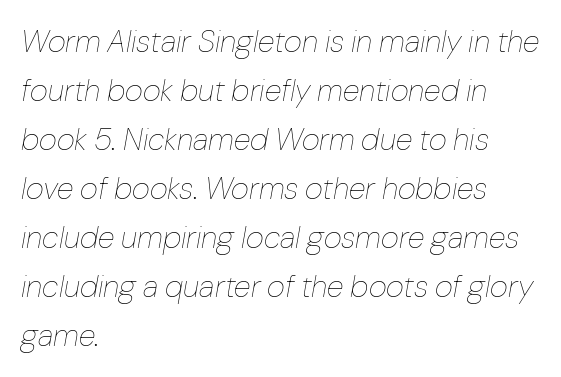
{"italic": "yes", "lean": "right", "slant_degrees": 10, "bold": "no", "weight": "thin", "width": "normal", "stroke_contrast": "low", "x_height": "medium", "monospaced": "no", "underline": "no", "align": "left", "line_spacing": "normal", "line_spacing_ratio": 1.58, "letter_spacing": "normal", "letter_spacing_em": 0.0, "glyph_px": 31}
